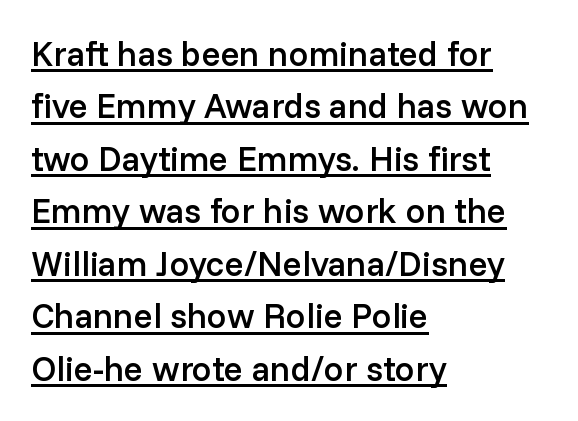
The image shows 35 px semibold sans-serif type, upright; set left-aligned, normal line spacing (1.5x), normal letter spacing, underlined; low stroke contrast and a medium x-height.
